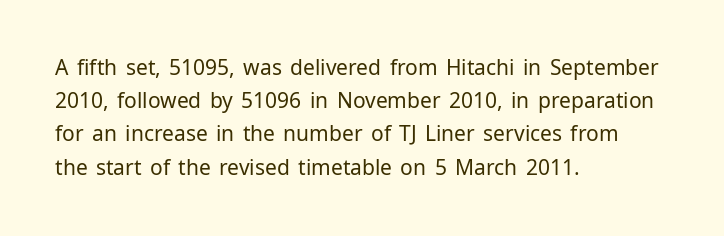
Q: Is the text bold? A: No.
Q: Is the text italic (slanted)? A: No, it is upright.
Q: Is the text underlined? A: No.
Q: How is the paragraph aligned? A: Left-aligned.
Q: Is the spacing between letters normal or unusually wide? A: Normal.
Q: Is the spacing between lines tight, normal or loose? A: Normal.
